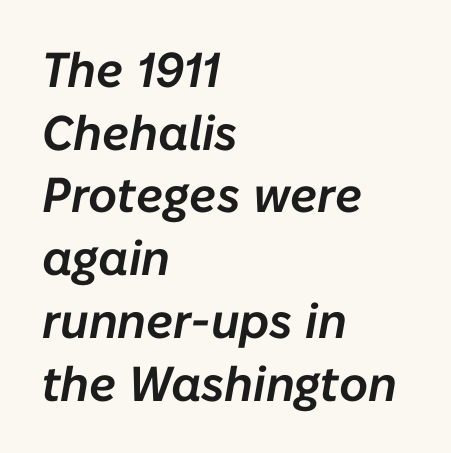
Q: Is the text italic (slanted)? A: Yes, it leans right by about 10 degrees.
Q: Is the text underlined? A: No.
Q: How is the paragraph aligned? A: Left-aligned.
Q: Is the spacing between letters normal or unusually wide? A: Normal.
Q: Is the spacing between lines tight, normal or loose? A: Normal.
Q: Width (condensed, normal, or wide)? A: Normal.
Q: Stroke contrast? A: Low.
Q: x-height? A: Medium.
Q: Monospaced? A: No.
